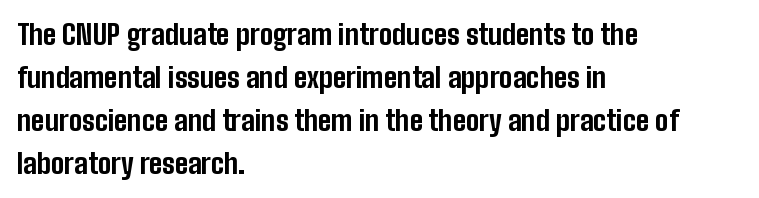
Q: Is the text bold? A: Yes.
Q: Is the text italic (slanted)? A: No, it is upright.
Q: Is the typeface a serif or a sans-serif typeface? A: Sans-serif.
Q: Is the text underlined? A: No.
Q: How is the paragraph aligned? A: Left-aligned.
Q: Is the spacing between letters normal or unusually wide? A: Normal.
Q: Is the spacing between lines tight, normal or loose? A: Normal.
Q: Width (condensed, normal, or wide)? A: Condensed.
Q: Stroke contrast? A: Low.
Q: x-height? A: Medium.
Q: Monospaced? A: No.
